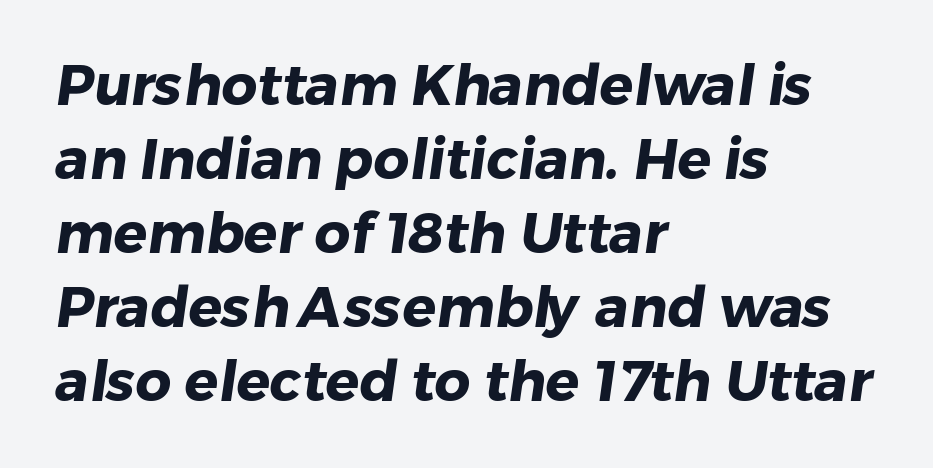
Unlike a traditional serif, this face leaves its strokes unadorned. You could not count columns in this text — the font is proportionally spaced. A normal amount of white space separates one row of letters from the next. The characters look thick and weighty, a clear bold.
